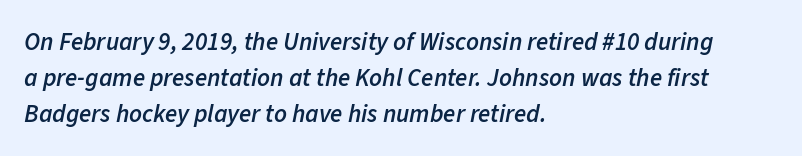
{"italic": "yes", "lean": "right", "slant_degrees": 11, "bold": "semi", "underline": "no", "align": "left", "line_spacing": "normal", "line_spacing_ratio": 1.44, "letter_spacing": "normal", "letter_spacing_em": 0.0, "glyph_px": 25}
